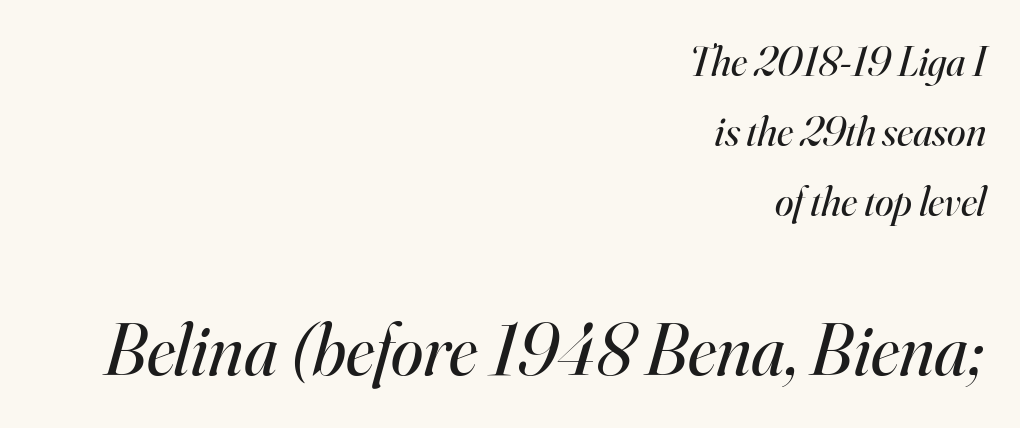
Q: Is the text bold? A: No.
Q: Is the text italic (slanted)? A: Yes, it leans right by about 16 degrees.
Q: Is the typeface a serif or a sans-serif typeface? A: Serif.
Q: Is the text underlined? A: No.
Q: How is the paragraph aligned? A: Right-aligned.
Q: Is the spacing between letters normal or unusually wide? A: Normal.
Q: Is the spacing between lines tight, normal or loose? A: Normal.
Q: Which block of text is set in a larger size, the first (top) or the second (bottom)? A: The second (bottom) one.
Q: Width (condensed, normal, or wide)? A: Normal.
Q: Stroke contrast? A: High.
Q: x-height? A: Small.
Q: Monospaced? A: No.
